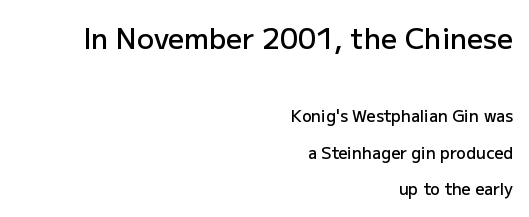
The image shows 28 px semibold sans-serif type, upright; set right-aligned, loose line spacing (2.3x), normal letter spacing, not underlined; the first (top) block is 1.75x larger; low stroke contrast and a medium x-height.
